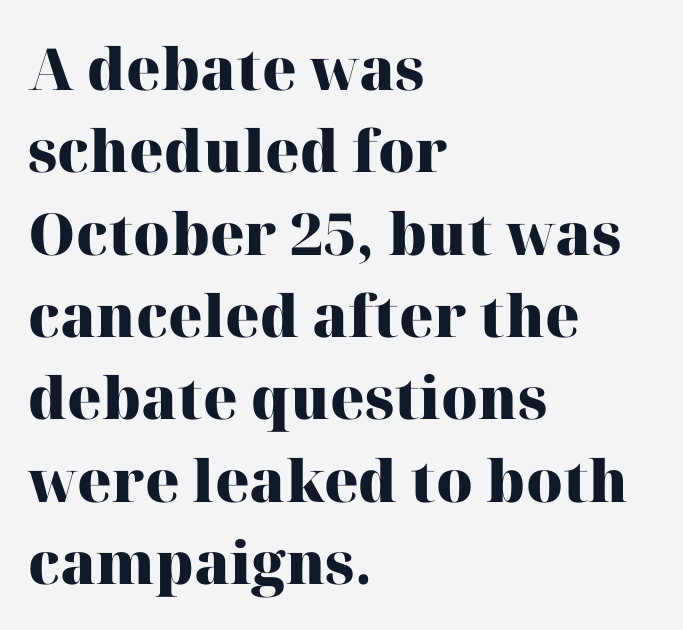
The image shows 58 px heavy serif type, upright; set left-aligned, normal line spacing (1.42x), normal letter spacing, not underlined; high stroke contrast and a medium x-height.
